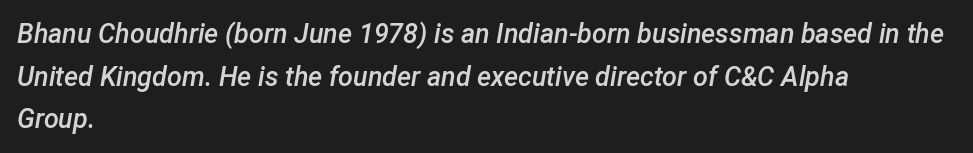
{"italic": "yes", "lean": "right", "slant_degrees": 12, "bold": "semi", "underline": "no", "align": "left", "line_spacing": "normal", "line_spacing_ratio": 1.58, "letter_spacing": "normal", "letter_spacing_em": 0.0, "glyph_px": 27}
